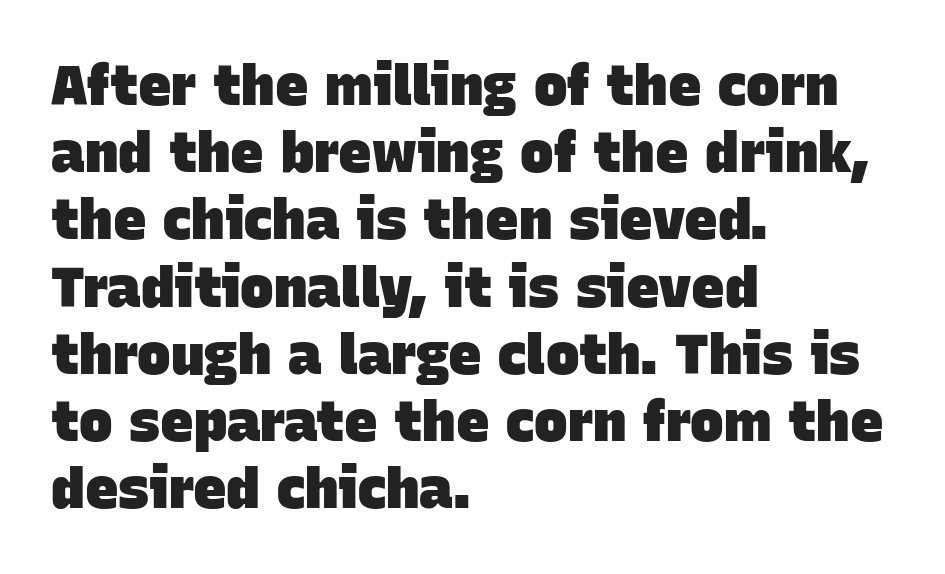
{"serif": "no", "bold": "yes", "weight": "heavy", "width": "normal", "stroke_contrast": "low", "x_height": "large", "monospaced": "no", "underline": "no", "align": "left", "line_spacing_ratio": 1.2, "letter_spacing": "normal", "letter_spacing_em": 0.0, "glyph_px": 56}
